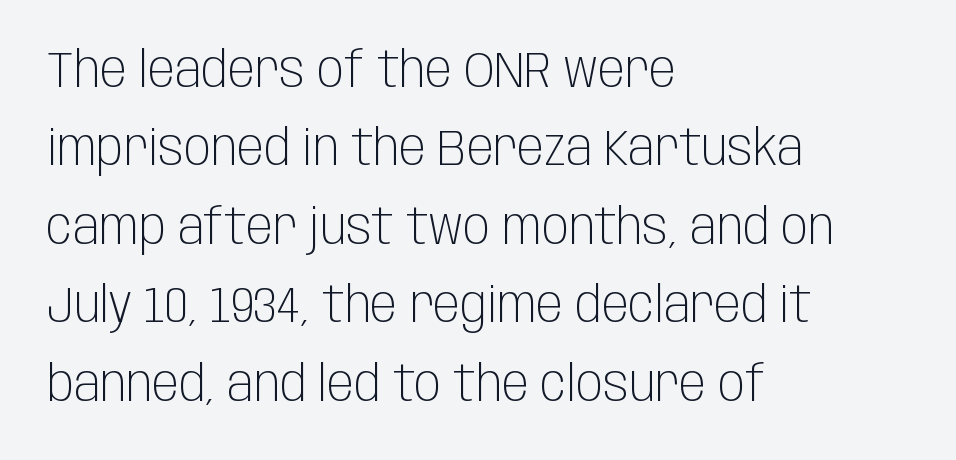
In terms of leading, this rendering sits right in the middle. Note the varied advance widths — an 'i' is clearly narrower than an 'm'. Weight: regular or lighter. Inter-character spacing is left at the font's built-in metrics. Quick note: underline off.
